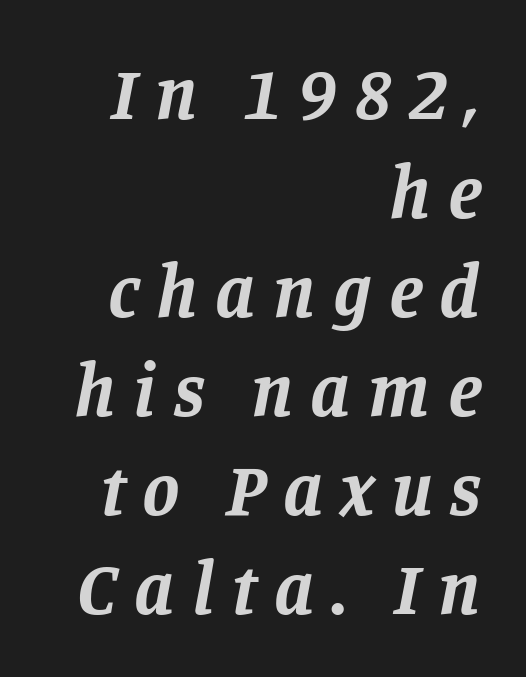
Q: Is the text bold? A: Yes.
Q: Is the text italic (slanted)? A: Yes, it leans right by about 11 degrees.
Q: Is the typeface a serif or a sans-serif typeface? A: Serif.
Q: Is the text underlined? A: No.
Q: How is the paragraph aligned? A: Right-aligned.
Q: Is the spacing between letters normal or unusually wide? A: Unusually wide.
Q: Is the spacing between lines tight, normal or loose? A: Normal.
Q: Width (condensed, normal, or wide)? A: Normal.
Q: Stroke contrast? A: Low.
Q: x-height? A: Large.
Q: Monospaced? A: No.
